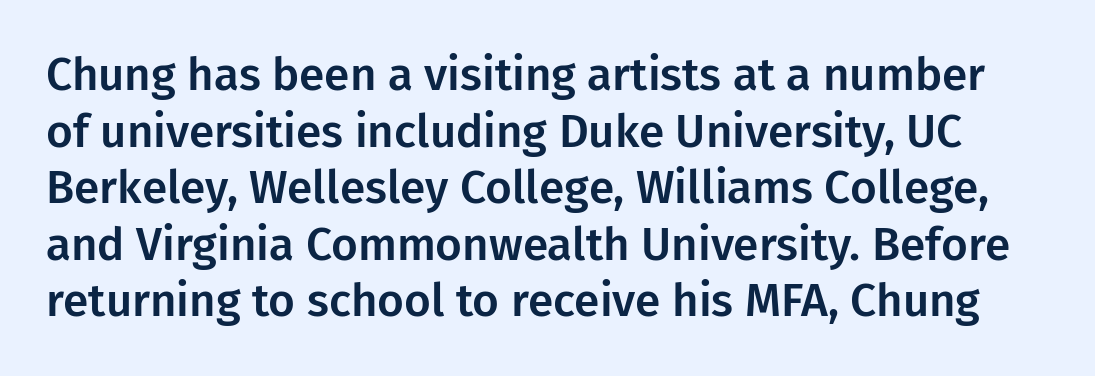
The image shows 46 px sans-serif type, upright; set line spacing 1.23x, normal letter spacing, not underlined; low stroke contrast and a medium x-height.
